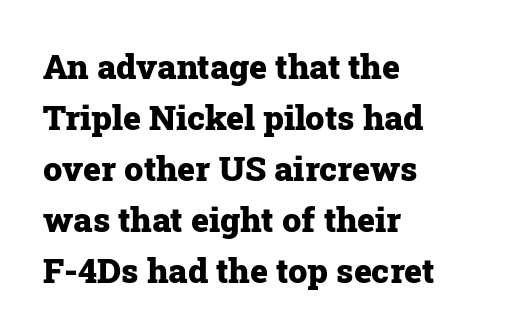
Letterform terminals end in serifs throughout the passage. You can tell it's not italic because the verticals are truly vertical. The zone under the glyphs is completely vacant. The rendering uses natural spacing where letterforms have individual widths.
